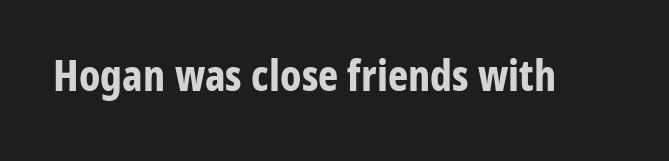
The image shows 43 px bold, condensed sans-serif type, upright; set normal letter spacing, not underlined; low stroke contrast and a medium x-height.
